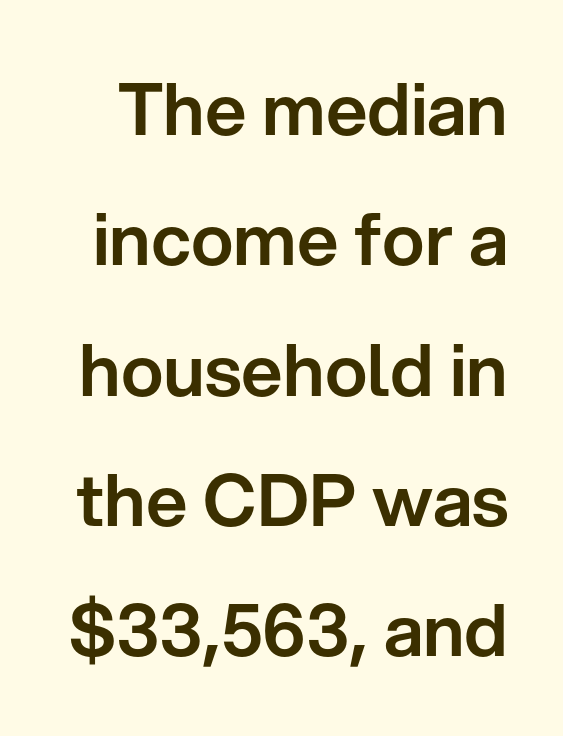
{"serif": "no", "italic": "no", "width": "normal", "stroke_contrast": "low", "x_height": "medium", "monospaced": "no", "underline": "no", "line_spacing_ratio": 1.81, "letter_spacing": "normal", "letter_spacing_em": 0.0, "glyph_px": 72}
